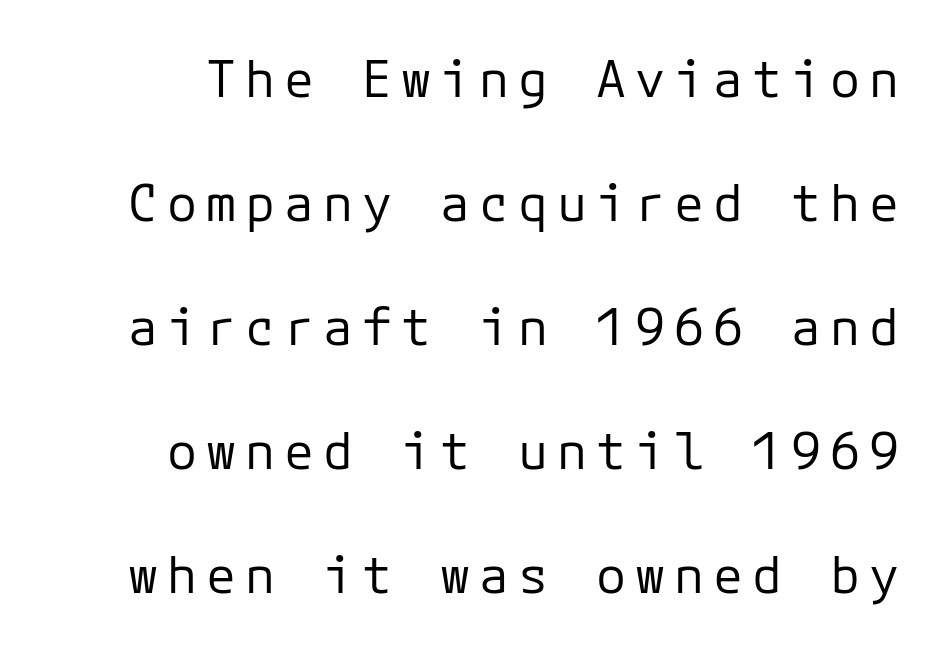
{"serif": "no", "italic": "no", "bold": "no", "weight": "regular", "width": "normal", "stroke_contrast": "low", "x_height": "medium", "underline": "no", "line_spacing": "loose", "line_spacing_ratio": 2.48, "glyph_px": 50}
